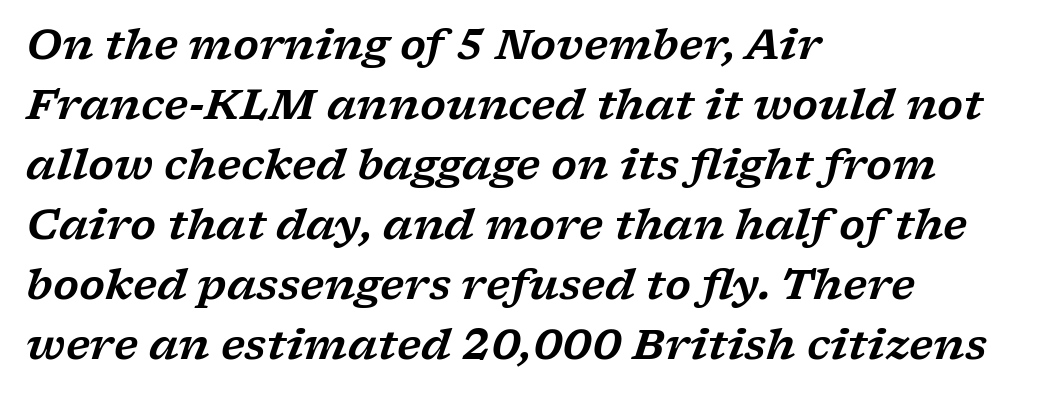
Q: Is the text italic (slanted)? A: Yes, it leans right by about 17 degrees.
Q: Is the typeface a serif or a sans-serif typeface? A: Serif.
Q: Is the text underlined? A: No.
Q: How is the paragraph aligned? A: Left-aligned.
Q: Is the spacing between letters normal or unusually wide? A: Normal.
Q: Is the spacing between lines tight, normal or loose? A: Normal.
Q: Width (condensed, normal, or wide)? A: Wide.
Q: Stroke contrast? A: Low.
Q: x-height? A: Medium.
Q: Monospaced? A: No.
